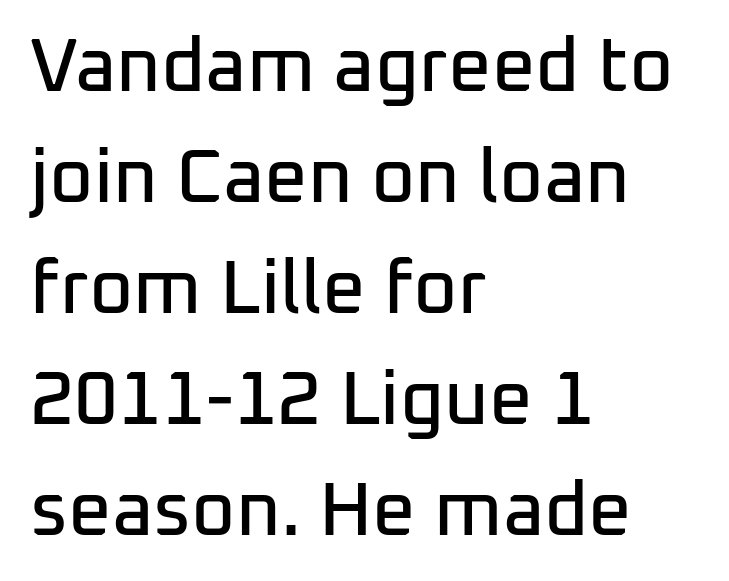
Q: Is the text italic (slanted)? A: No, it is upright.
Q: Is the typeface a serif or a sans-serif typeface? A: Sans-serif.
Q: Is the text underlined? A: No.
Q: How is the paragraph aligned? A: Left-aligned.
Q: Is the spacing between letters normal or unusually wide? A: Normal.
Q: Is the spacing between lines tight, normal or loose? A: Normal.
Q: Width (condensed, normal, or wide)? A: Normal.
Q: Stroke contrast? A: Low.
Q: x-height? A: Medium.
Q: Monospaced? A: No.
